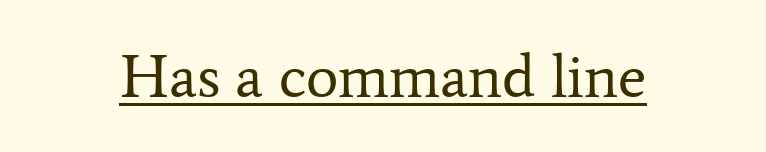
Note the varied advance widths — an 'i' is clearly narrower than an 'm'. The letterforms sit shoulder to shoulder at normal distance. Compared with undecorated copy, this sample adds a rule below the words. Designer's note — italics off, roman on. Classification — serif. The face looks like a standard text weight, possibly lighter.
